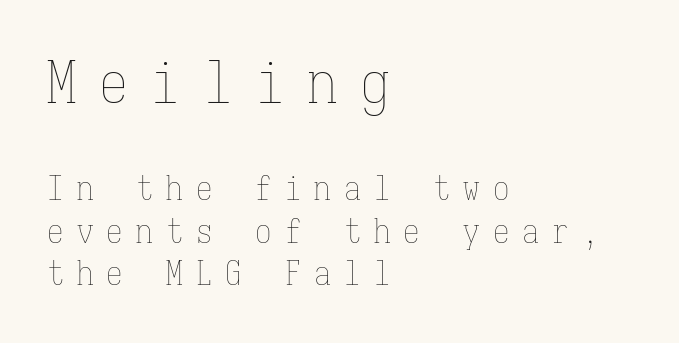
Size contrast runs from large at the top to small at the bottom. Weight class: somewhere from thin through regular. Here the designer chose a console-style face with uniform glyph widths. Posture: vertical. The vertical gap from one line to the next is medium. Caption: expanded tracking, letters set apart.
